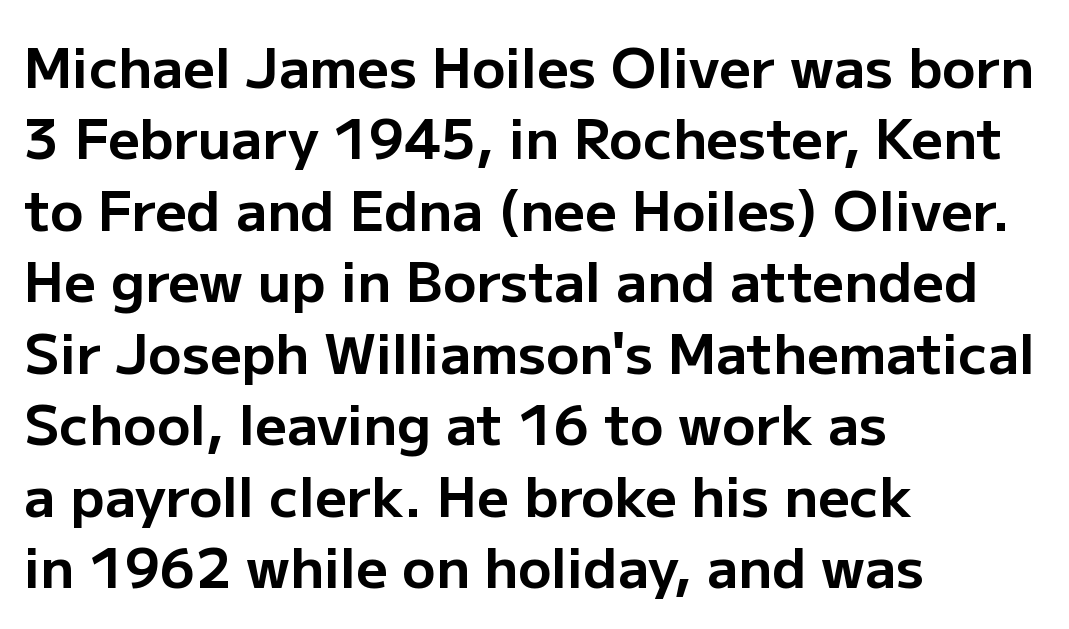
The image shows 55 px bold sans-serif type, upright; set left-aligned, normal line spacing (1.3x), normal letter spacing, not underlined; low stroke contrast and a medium x-height.
